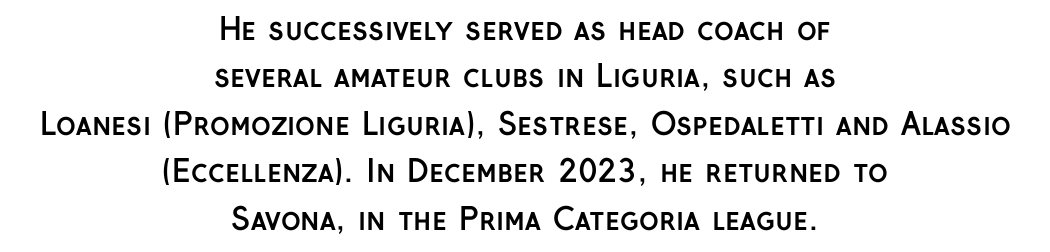
Q: Is the text bold? A: Yes.
Q: Is the text italic (slanted)? A: No, it is upright.
Q: Is the typeface a serif or a sans-serif typeface? A: Sans-serif.
Q: Is the text underlined? A: No.
Q: How is the paragraph aligned? A: Centered.
Q: Is the spacing between letters normal or unusually wide? A: Normal.
Q: Is the spacing between lines tight, normal or loose? A: Normal.
Q: Width (condensed, normal, or wide)? A: Normal.
Q: Stroke contrast? A: Low.
Q: x-height? A: Medium.
Q: Monospaced? A: No.
